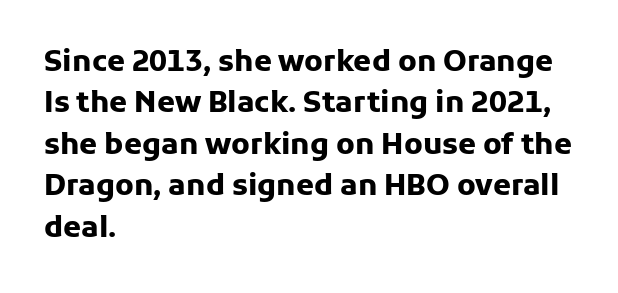
Examine the stroke ends and you'll find no serifs. The letters stand straight up with perfectly vertical stems. On the weight axis this lands at bold, roughly 700. Note the varied advance widths — an 'i' is clearly narrower than an 'm'. Typeset ragged right — the left edge is the straight one. Anything drawn beneath the words? Only blank space.
